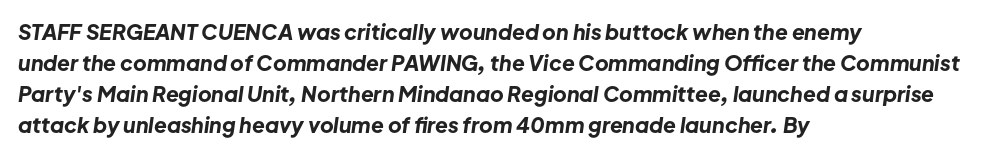
The image shows 21 px bold type, italic (leaning right); set left-aligned, normal line spacing (1.48x), normal letter spacing, not underlined.
